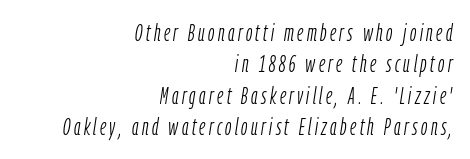
This sample keeps an unexceptional amount of space between lines. When letters slant like this, we call the style italic. The passage shown is not underscored anywhere. Weight: not bold — regular or lighter. One-word summary of the alignment: right.
